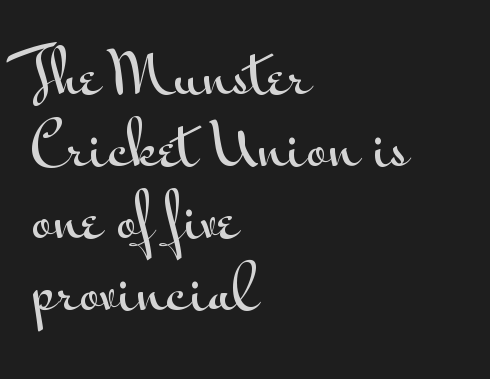
The image shows 59 px wide sans-serif type; set left-aligned, line spacing 1.22x, normal letter spacing, not underlined; medium stroke contrast and a small x-height.
